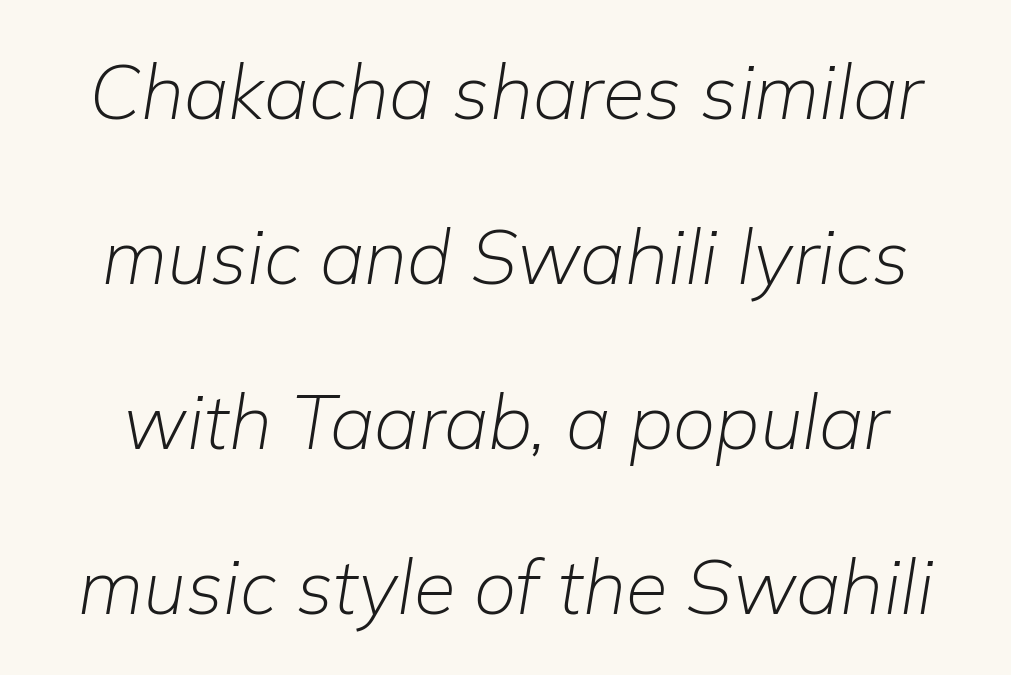
The image shows 76 px light type, italic (leaning right); set loose line spacing (2.17x), normal letter spacing, not underlined; low stroke contrast and a medium x-height.
